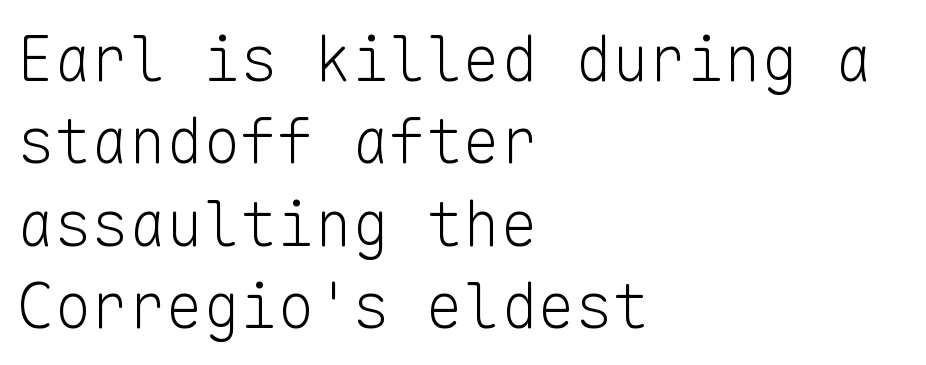
The image shows 62 px light sans-serif type, upright, monospaced; set left-aligned, normal line spacing (1.33x), normal letter spacing, not underlined; low stroke contrast and a medium x-height.
